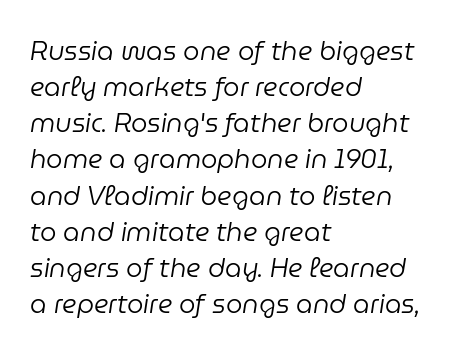
Each row of text sits above clean, open space. The typesetting does not lean heavy: it is not bold. The space between consecutive lines is moderate. You can tell it's italic because the verticals aren't actually vertical. Where is the straight margin? On the left. Compared with typical body copy, the letter spacing here is the same.
